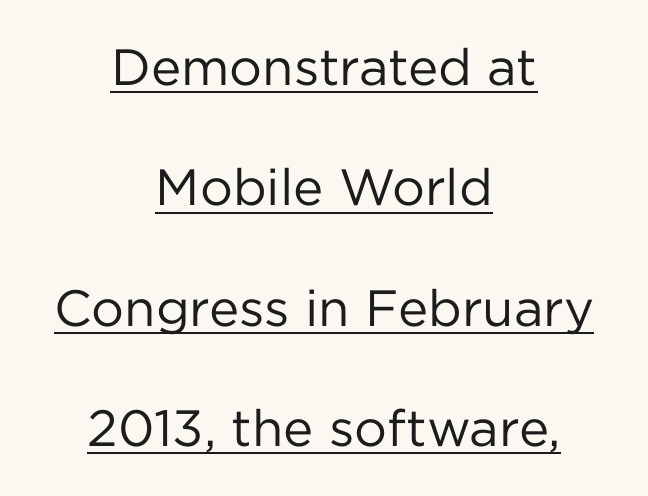
Q: Is the text bold? A: No.
Q: Is the text italic (slanted)? A: No, it is upright.
Q: Is the typeface a serif or a sans-serif typeface? A: Sans-serif.
Q: Is the text underlined? A: Yes.
Q: How is the paragraph aligned? A: Centered.
Q: Is the spacing between letters normal or unusually wide? A: Normal.
Q: Is the spacing between lines tight, normal or loose? A: Loose.
Q: Width (condensed, normal, or wide)? A: Normal.
Q: Stroke contrast? A: Low.
Q: x-height? A: Medium.
Q: Monospaced? A: No.
